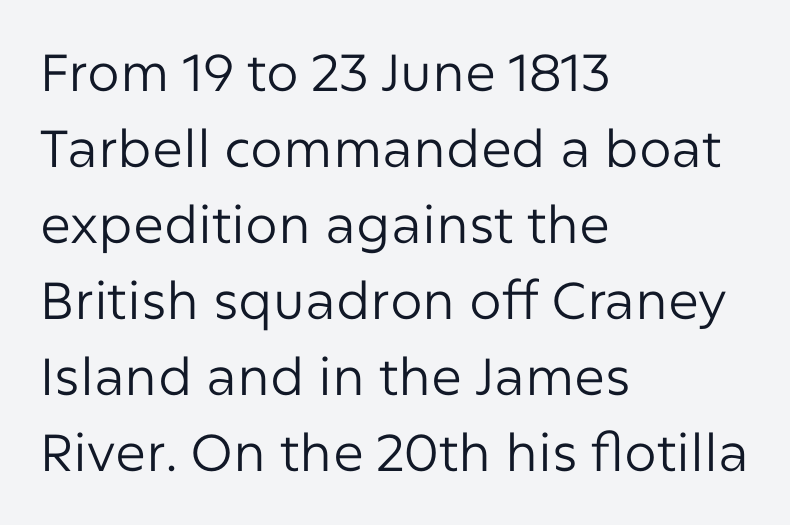
This sample is left-justified, so line endings fall wherever the words run out. When letters stand straight like this, we call the style roman or upright. Baseline-to-baseline distance is the conventional proportion of letter height. Stroke mass is kept to a normal reading level or below.
